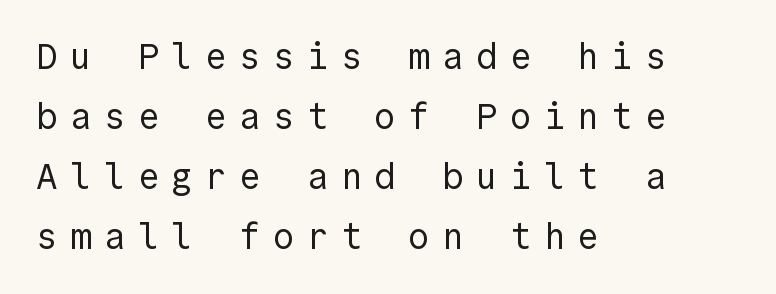
Q: Is the text bold? A: No.
Q: Is the text italic (slanted)? A: No, it is upright.
Q: Is the typeface a serif or a sans-serif typeface? A: Sans-serif.
Q: Is the text underlined? A: No.
Q: How is the paragraph aligned? A: Left-aligned.
Q: Is the spacing between letters normal or unusually wide? A: Unusually wide.
Q: Is the spacing between lines tight, normal or loose? A: Normal.
Q: Width (condensed, normal, or wide)? A: Normal.
Q: x-height? A: Medium.
